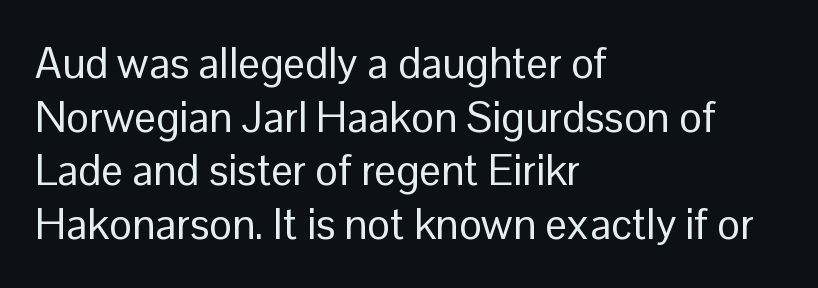
Q: Is the text bold? A: No.
Q: Is the text italic (slanted)? A: No, it is upright.
Q: Is the typeface a serif or a sans-serif typeface? A: Sans-serif.
Q: Is the text underlined? A: No.
Q: How is the paragraph aligned? A: Left-aligned.
Q: Is the spacing between letters normal or unusually wide? A: Normal.
Q: Is the spacing between lines tight, normal or loose? A: Normal.
Q: Width (condensed, normal, or wide)? A: Normal.
Q: Stroke contrast? A: Low.
Q: x-height? A: Medium.
Q: Monospaced? A: No.
